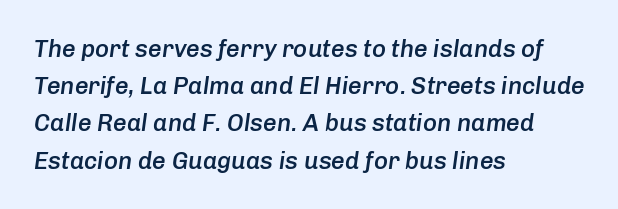
Beneath every word, the page is bare. Caption: semibold face, moderately heavy strokes. Summary of vertical rhythm: regular, with standard interline spacing. The letterforms sit shoulder to shoulder at normal distance.
